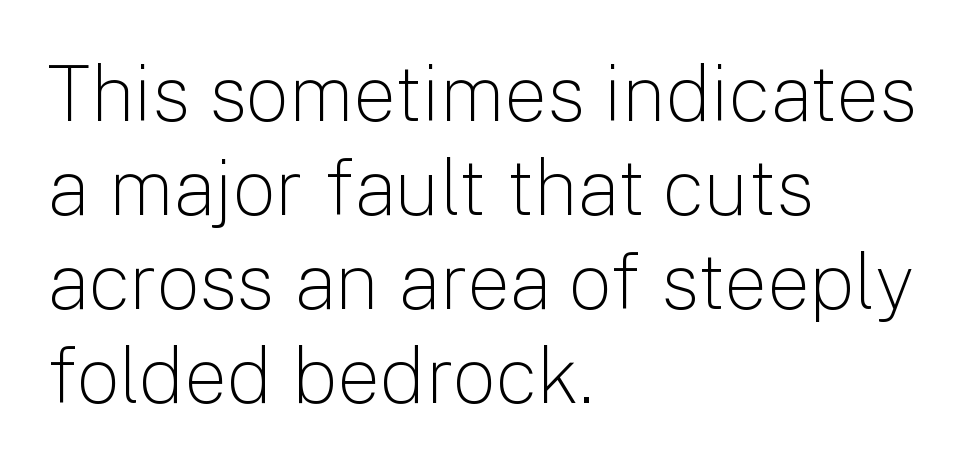
Q: Is the text bold? A: No.
Q: Is the text italic (slanted)? A: No, it is upright.
Q: Is the typeface a serif or a sans-serif typeface? A: Sans-serif.
Q: Is the text underlined? A: No.
Q: How is the paragraph aligned? A: Left-aligned.
Q: Is the spacing between letters normal or unusually wide? A: Normal.
Q: Width (condensed, normal, or wide)? A: Normal.
Q: Stroke contrast? A: Low.
Q: x-height? A: Medium.
Q: Monospaced? A: No.
